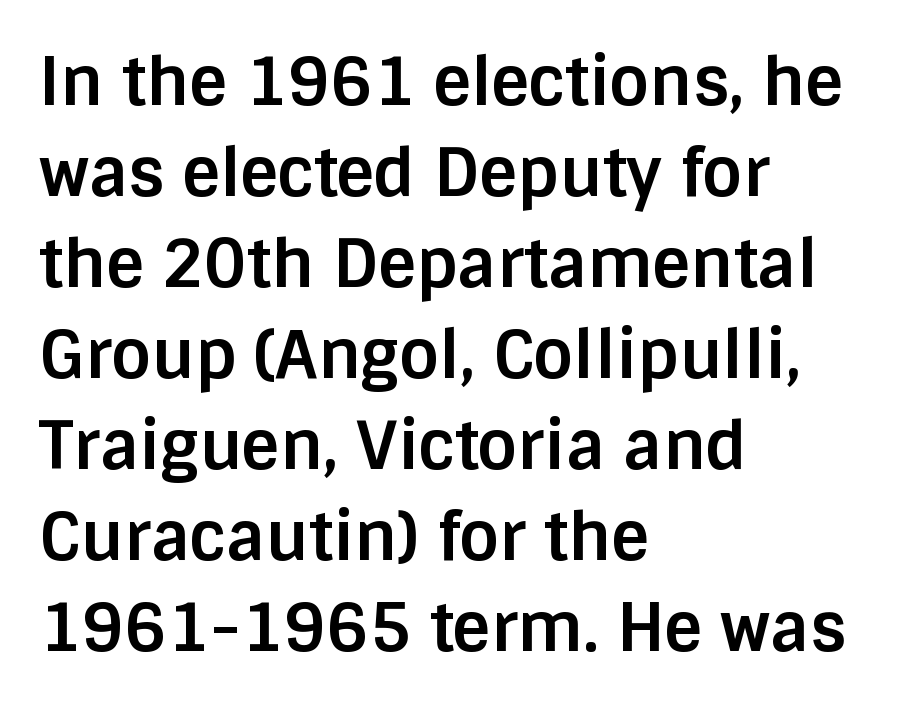
Alignment: flush left. Do the characters align in a grid? No, the font is proportional. Anything drawn beneath the words? Only blank space. Nothing sits at the stroke ends, so this counts as sans-serif.
